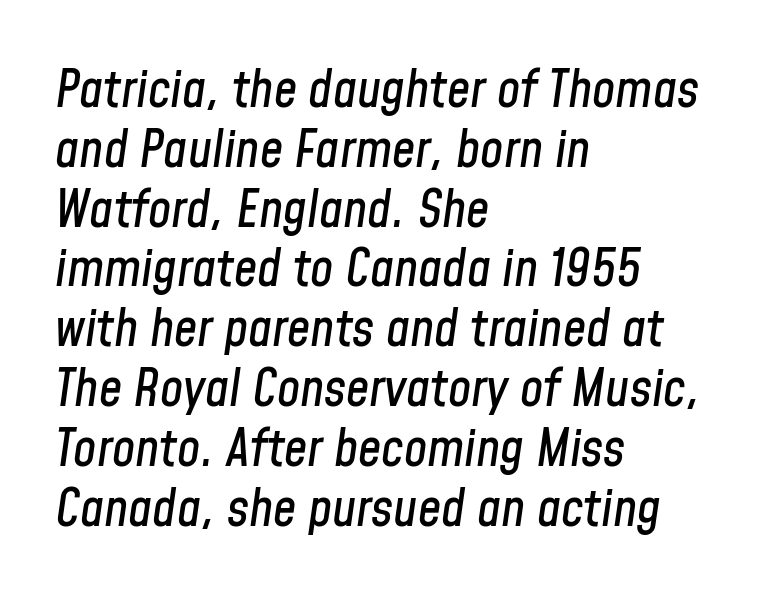
Q: Is the text italic (slanted)? A: Yes, it leans right by about 8 degrees.
Q: Is the text underlined? A: No.
Q: How is the paragraph aligned? A: Left-aligned.
Q: Is the spacing between letters normal or unusually wide? A: Normal.
Q: Is the spacing between lines tight, normal or loose? A: Tight.
Q: Width (condensed, normal, or wide)? A: Condensed.
Q: Stroke contrast? A: Low.
Q: x-height? A: Medium.
Q: Monospaced? A: No.
